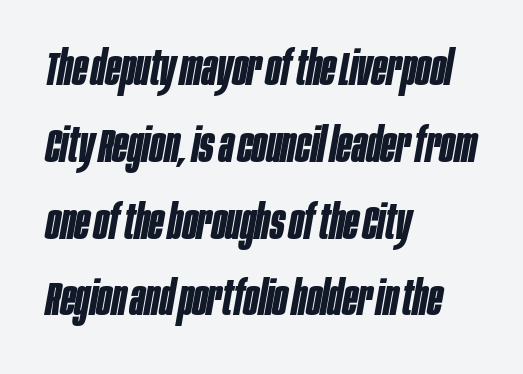
{"italic": "yes", "lean": "right", "slant_degrees": 10, "bold": "yes", "weight": "bold", "width": "condensed", "stroke_contrast": "low", "x_height": "large", "monospaced": "no", "underline": "no", "align": "left", "line_spacing": "normal", "line_spacing_ratio": 1.6, "letter_spacing": "normal", "letter_spacing_em": 0.0, "glyph_px": 48}
